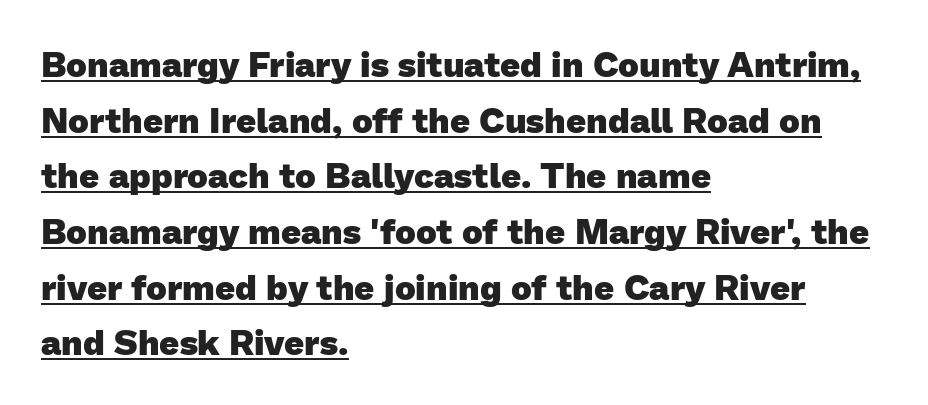
Q: Is the text bold? A: Yes.
Q: Is the typeface a serif or a sans-serif typeface? A: Sans-serif.
Q: Is the text underlined? A: Yes.
Q: How is the paragraph aligned? A: Left-aligned.
Q: Is the spacing between letters normal or unusually wide? A: Normal.
Q: Is the spacing between lines tight, normal or loose? A: Normal.
Q: Width (condensed, normal, or wide)? A: Normal.
Q: Stroke contrast? A: Low.
Q: x-height? A: Medium.
Q: Monospaced? A: No.
